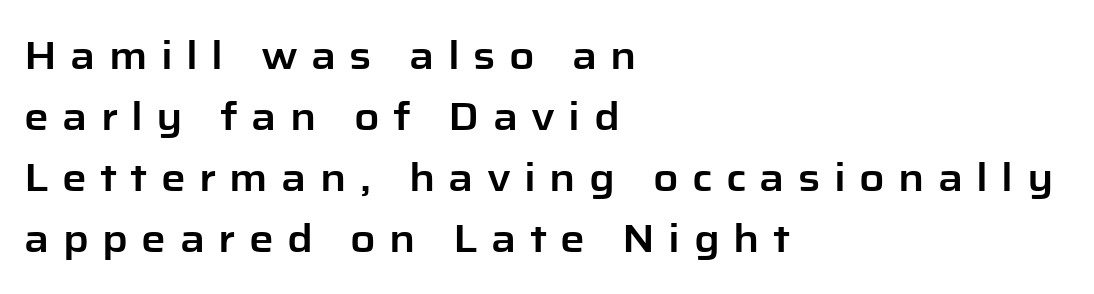
The rendering shows plain stroke endings on the letterforms — a sans-serif design. These lines are rendered in a variable-pitch font. The block of text has a typical density, with ordinary space between rows. Unlike italic type, these characters show no tilt at all.
